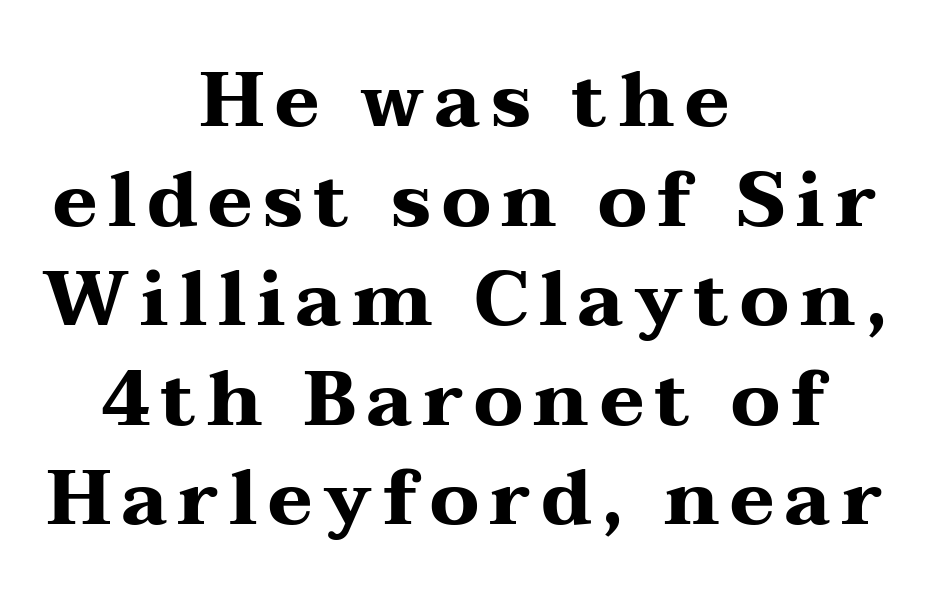
{"serif": "yes", "italic": "no", "bold": "yes", "weight": "heavy", "width": "wide", "stroke_contrast": "medium", "x_height": "medium", "monospaced": "no", "underline": "no", "align": "center", "line_spacing": "normal", "line_spacing_ratio": 1.31, "glyph_px": 76}
